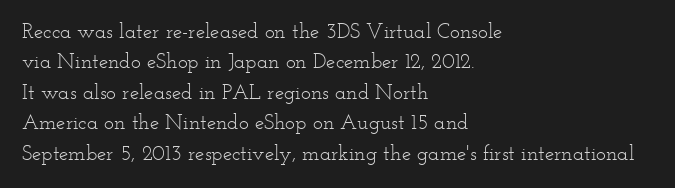
{"italic": "no", "bold": "no", "underline": "no", "align": "left", "line_spacing": "normal", "line_spacing_ratio": 1.45, "letter_spacing": "normal", "letter_spacing_em": 0.0, "glyph_px": 21}
